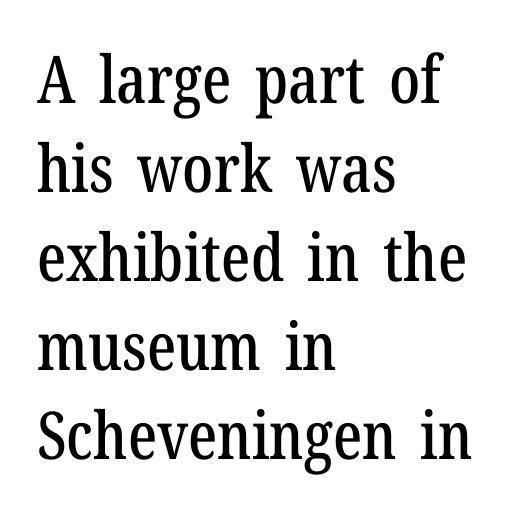
Q: Is the text italic (slanted)? A: No, it is upright.
Q: Is the typeface a serif or a sans-serif typeface? A: Serif.
Q: Is the text underlined? A: No.
Q: How is the paragraph aligned? A: Left-aligned.
Q: Is the spacing between letters normal or unusually wide? A: Normal.
Q: Is the spacing between lines tight, normal or loose? A: Normal.
Q: Width (condensed, normal, or wide)? A: Condensed.
Q: Stroke contrast? A: Low.
Q: x-height? A: Medium.
Q: Monospaced? A: No.
